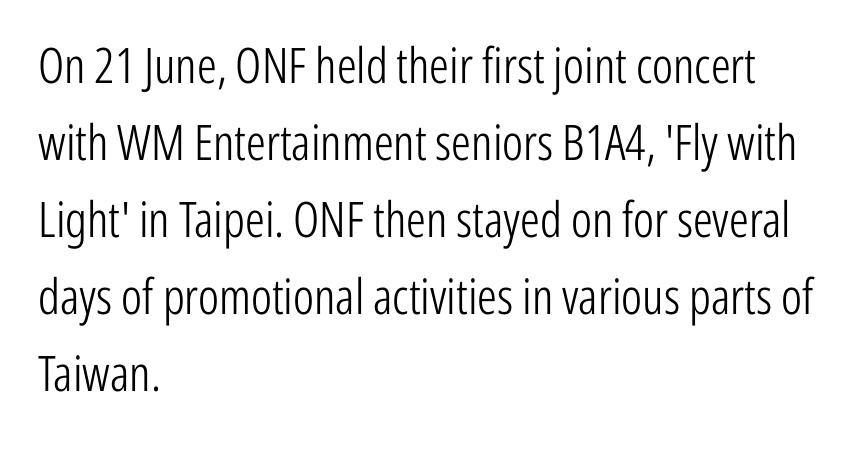
{"serif": "no", "italic": "no", "bold": "no", "weight": "light", "width": "condensed", "stroke_contrast": "low", "x_height": "medium", "monospaced": "no", "underline": "no", "align": "left", "line_spacing": "normal", "line_spacing_ratio": 1.57, "letter_spacing": "normal", "letter_spacing_em": 0.0, "glyph_px": 49}
